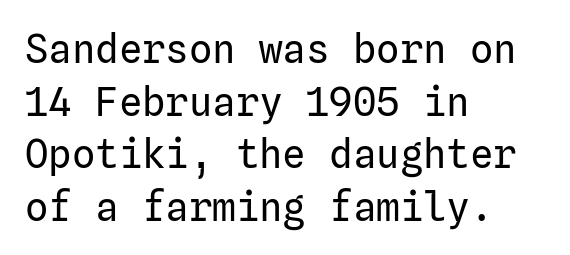
Q: Is the text bold? A: No.
Q: Is the text italic (slanted)? A: No, it is upright.
Q: Is the typeface a serif or a sans-serif typeface? A: Sans-serif.
Q: Is the text underlined? A: No.
Q: How is the paragraph aligned? A: Left-aligned.
Q: Is the spacing between letters normal or unusually wide? A: Normal.
Q: Is the spacing between lines tight, normal or loose? A: Normal.
Q: Width (condensed, normal, or wide)? A: Normal.
Q: Stroke contrast? A: Low.
Q: x-height? A: Medium.
